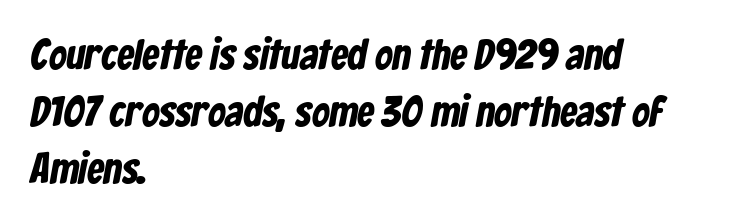
The lines sit at an ordinary, default distance from one another. Proportional: the letters do not fall into vertical columns. A clean baseline with only descenders dipping below it. Between one letter and the next there's only the usual sliver of space. Grotesque or geometric, the face here clearly has no serifs. Casual observation: everything's shoved over to the left.
